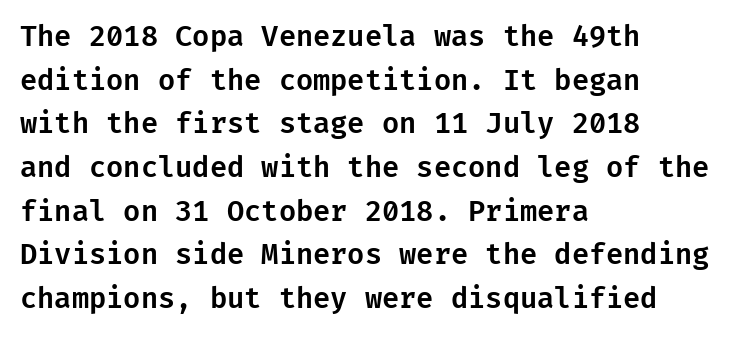
Q: Is the text italic (slanted)? A: No, it is upright.
Q: Is the typeface a serif or a sans-serif typeface? A: Sans-serif.
Q: Is the text underlined? A: No.
Q: How is the paragraph aligned? A: Left-aligned.
Q: Is the spacing between letters normal or unusually wide? A: Normal.
Q: Is the spacing between lines tight, normal or loose? A: Normal.
Q: Width (condensed, normal, or wide)? A: Normal.
Q: Stroke contrast? A: Low.
Q: x-height? A: Medium.
